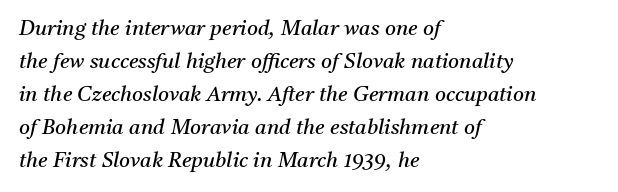
The image shows 21 px text type, italic (leaning right); set left-aligned, normal line spacing (1.57x), normal letter spacing, not underlined.
